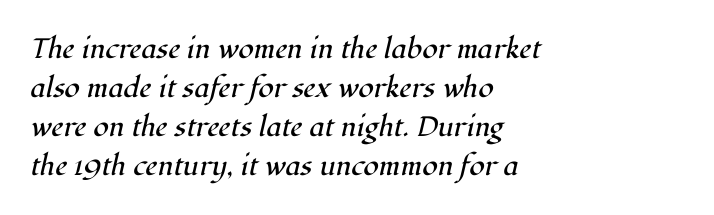
Q: Is the text bold? A: No.
Q: Is the text italic (slanted)? A: Yes, it leans right by about 12 degrees.
Q: Is the typeface a serif or a sans-serif typeface? A: Serif.
Q: Is the text underlined? A: No.
Q: How is the paragraph aligned? A: Left-aligned.
Q: Is the spacing between letters normal or unusually wide? A: Normal.
Q: Is the spacing between lines tight, normal or loose? A: Normal.
Q: Width (condensed, normal, or wide)? A: Normal.
Q: Stroke contrast? A: High.
Q: x-height? A: Medium.
Q: Monospaced? A: No.
